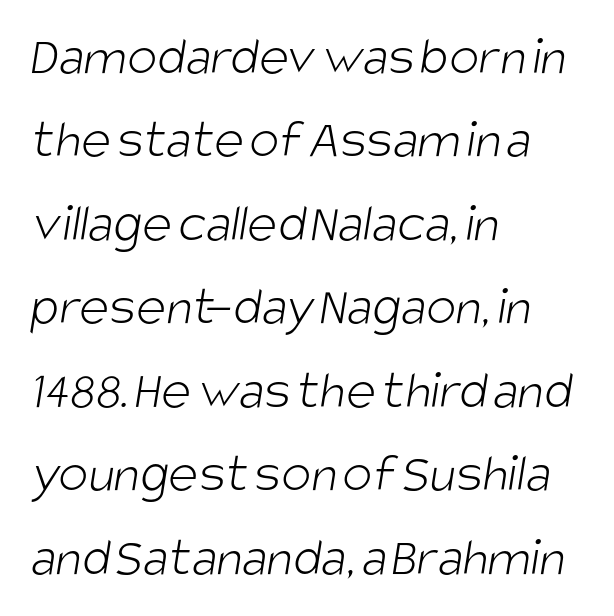
Q: Is the text bold? A: No.
Q: Is the typeface a serif or a sans-serif typeface? A: Sans-serif.
Q: Is the text underlined? A: No.
Q: How is the paragraph aligned? A: Left-aligned.
Q: Is the spacing between letters normal or unusually wide? A: Normal.
Q: Is the spacing between lines tight, normal or loose? A: Normal.
Q: Width (condensed, normal, or wide)? A: Condensed.
Q: Stroke contrast? A: Low.
Q: x-height? A: Large.
Q: Monospaced? A: No.
